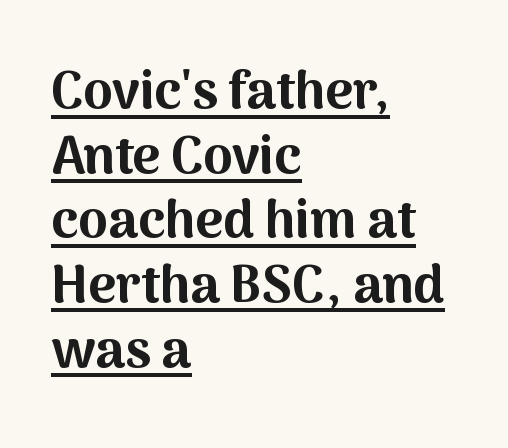
{"serif": "no", "italic": "no", "bold": "yes", "weight": "bold", "width": "normal", "stroke_contrast": "medium", "x_height": "medium", "monospaced": "no", "underline": "yes", "align": "left", "line_spacing_ratio": 1.22, "letter_spacing": "normal", "letter_spacing_em": 0.0, "glyph_px": 53}
